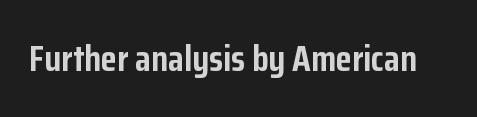
Nope, no serifs anywhere on these letters. These words are printed bold, with thick strokes throughout. A roman cut, with each character standing at attention. The face used here is proportionally spaced, like ordinary book or web type. Each row of text sits above clean, open space.
